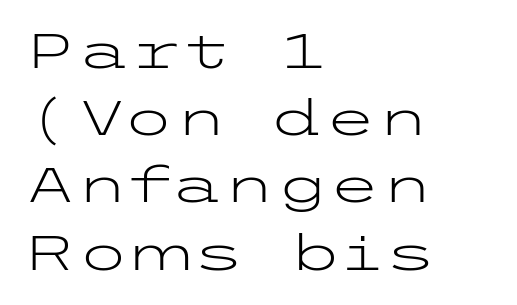
This sample keeps an unexceptional amount of space between lines. Is the block centered? No — it sits flush against the left margin. Notice how the stems are strictly vertical — no italics here. Letters have the restrained weight of plain body copy at most.
